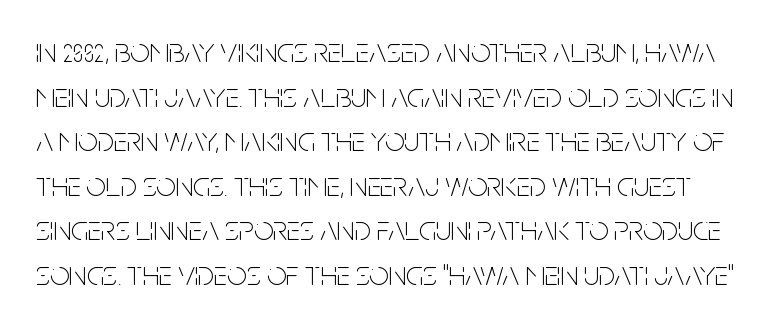
Q: Is the text bold? A: No.
Q: Is the text italic (slanted)? A: No, it is upright.
Q: Is the typeface a serif or a sans-serif typeface? A: Sans-serif.
Q: Is the text underlined? A: No.
Q: Is the spacing between letters normal or unusually wide? A: Normal.
Q: Is the spacing between lines tight, normal or loose? A: Normal.
Q: Width (condensed, normal, or wide)? A: Condensed.
Q: Stroke contrast? A: Low.
Q: x-height? A: Large.
Q: Monospaced? A: No.
